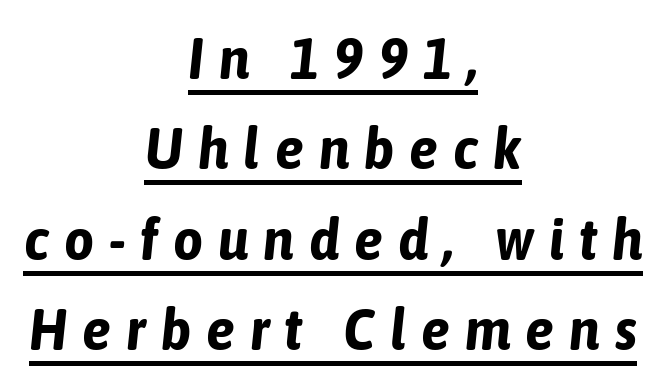
Q: Is the text bold? A: Yes.
Q: Is the text italic (slanted)? A: Yes, it leans right by about 6 degrees.
Q: Is the text underlined? A: Yes.
Q: How is the paragraph aligned? A: Centered.
Q: Is the spacing between letters normal or unusually wide? A: Unusually wide.
Q: Is the spacing between lines tight, normal or loose? A: Normal.
Q: Width (condensed, normal, or wide)? A: Condensed.
Q: Stroke contrast? A: Low.
Q: x-height? A: Medium.
Q: Monospaced? A: No.
